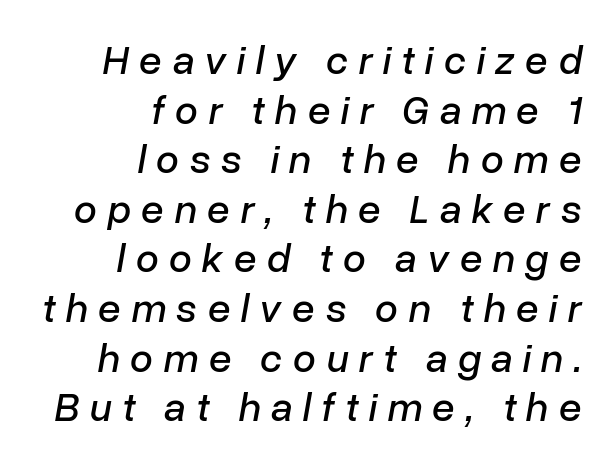
Horizontal alignment here is rightward, an uncommon choice for prose. The gap between lines stays unmarked. Think of a printed novel: that variable character pitch is what you see here. There is plenty of visible air inserted between adjacent glyphs. Every character sits at an angle, as italics do.
